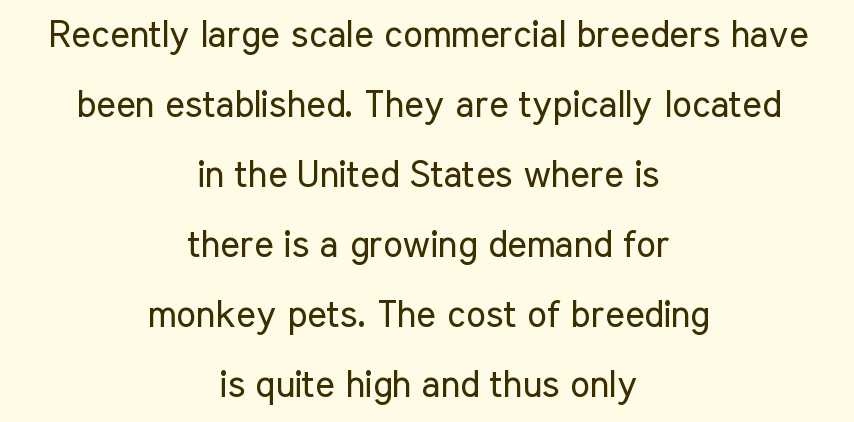
The image shows 37 px regular-weight, condensed sans-serif type, upright; set centered, line spacing 1.89x, normal letter spacing, not underlined; low stroke contrast and a medium x-height.
